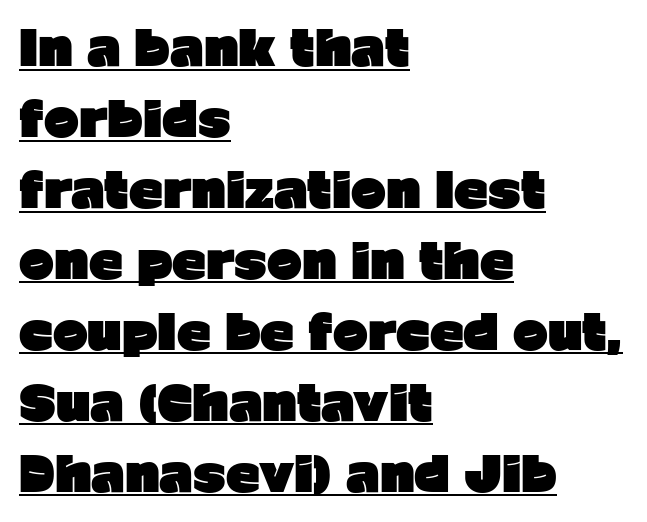
Q: Is the text bold? A: Yes.
Q: Is the text italic (slanted)? A: No, it is upright.
Q: Is the typeface a serif or a sans-serif typeface? A: Sans-serif.
Q: Is the text underlined? A: Yes.
Q: How is the paragraph aligned? A: Left-aligned.
Q: Is the spacing between letters normal or unusually wide? A: Normal.
Q: Is the spacing between lines tight, normal or loose? A: Normal.
Q: Width (condensed, normal, or wide)? A: Normal.
Q: Stroke contrast? A: Low.
Q: x-height? A: Medium.
Q: Monospaced? A: No.
